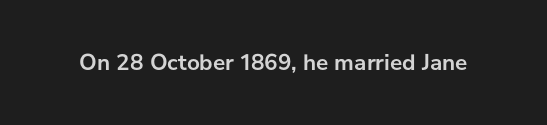
The image shows 23 px bold type, upright; set normal letter spacing, not underlined.
